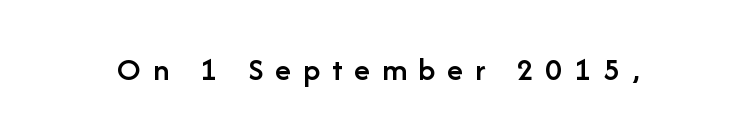
{"serif": "no", "italic": "no", "bold": "semi", "weight": "semibold", "width": "normal", "stroke_contrast": "low", "x_height": "medium", "monospaced": "no", "underline": "no", "letter_spacing": "wide", "letter_spacing_em": 0.36, "glyph_px": 33}
